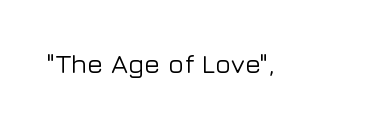
The image shows 27 px text type, upright; set normal letter spacing, not underlined.
